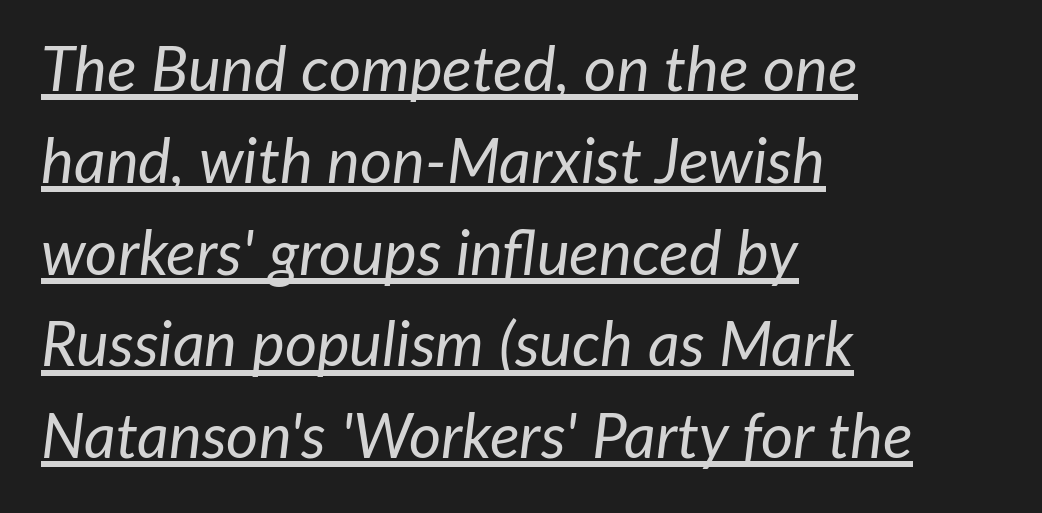
{"italic": "yes", "lean": "right", "slant_degrees": 7, "bold": "no", "weight": "regular", "width": "normal", "stroke_contrast": "low", "x_height": "medium", "monospaced": "no", "underline": "yes", "align": "left", "line_spacing": "normal", "line_spacing_ratio": 1.48, "letter_spacing": "normal", "letter_spacing_em": 0.0, "glyph_px": 62}
